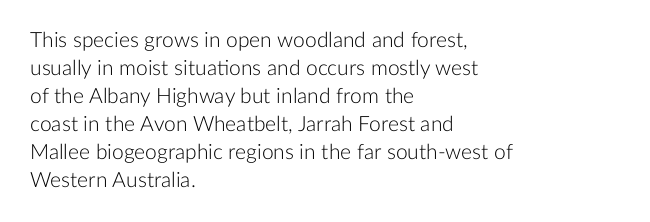
The paragraph has a hard left edge and a soft right edge. Rows of type keep a routine distance in the vertical direction. The letters sit at their default tracking, neither squeezed nor spread. Posture: vertical.
